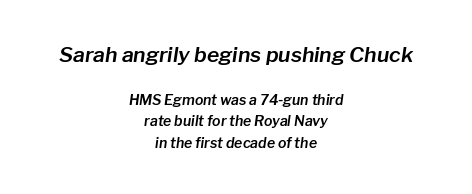
{"italic": "yes", "lean": "right", "slant_degrees": 8, "underline": "no", "align": "center", "line_spacing": "normal", "line_spacing_ratio": 1.56, "letter_spacing": "normal", "letter_spacing_em": 0.0, "larger_block": "first", "size_ratio": 1.5, "glyph_px": 21}
